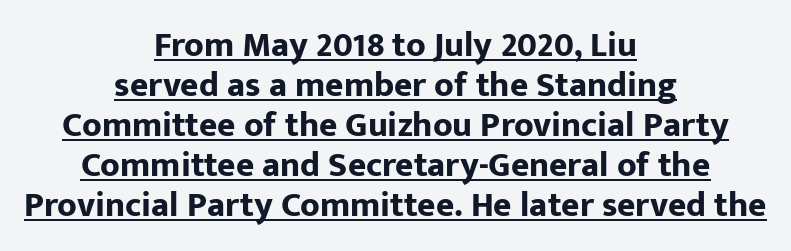
Q: Is the text bold? A: Yes.
Q: Is the text italic (slanted)? A: No, it is upright.
Q: Is the typeface a serif or a sans-serif typeface? A: Sans-serif.
Q: Is the text underlined? A: Yes.
Q: How is the paragraph aligned? A: Centered.
Q: Is the spacing between letters normal or unusually wide? A: Normal.
Q: Is the spacing between lines tight, normal or loose? A: Tight.
Q: Width (condensed, normal, or wide)? A: Normal.
Q: Stroke contrast? A: Low.
Q: x-height? A: Medium.
Q: Monospaced? A: No.
